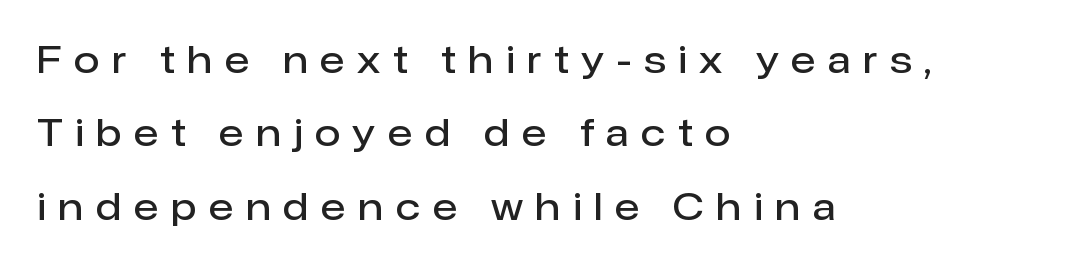
Short and long lines alike share a common starting point at left. Spacing verdict: proportional, widths tailored to each character. Whoever set this chose breathing room over compactness in the vertical rhythm. Honestly, the letter spacing is so wide it's the main thing you notice. No feet cap the strokes, marking this as sans-serif type. Quick note: underline off.
